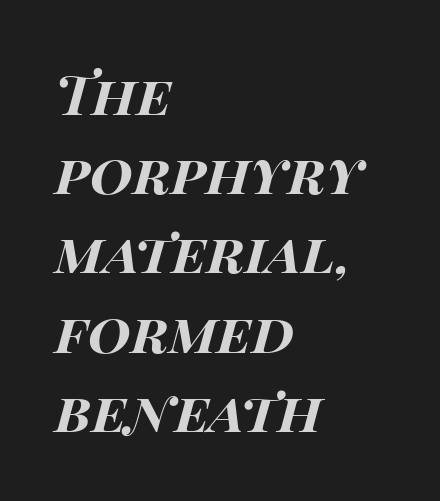
{"italic": "yes", "lean": "right", "slant_degrees": 14, "bold": "yes", "weight": "bold", "width": "wide", "stroke_contrast": "high", "x_height": "large", "monospaced": "no", "underline": "no", "align": "left", "line_spacing": "normal", "line_spacing_ratio": 1.44, "letter_spacing": "normal", "letter_spacing_em": 0.0, "glyph_px": 55}
